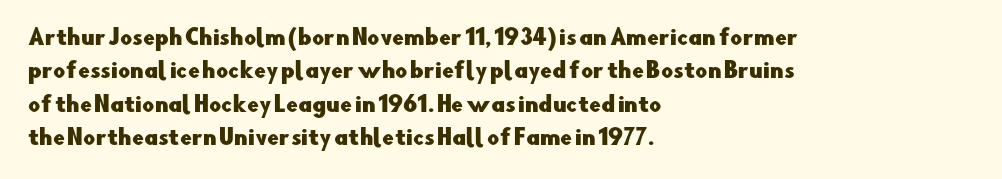
Nobody drew a line under any word here. A student would call this left alignment; a typographer would say flush left, rag right. Rendered with straight, roman letterforms. In terms of leading, this rendering sits right in the middle. Characters follow at the spacing the type designer built in.
